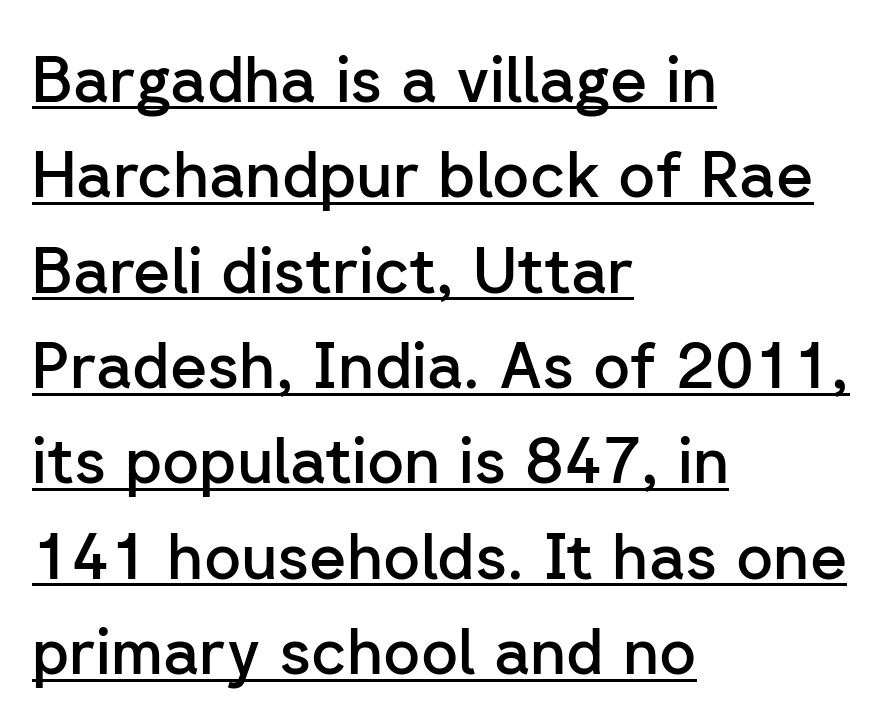
Q: Is the text bold? A: Semi-bold.
Q: Is the text italic (slanted)? A: No, it is upright.
Q: Is the typeface a serif or a sans-serif typeface? A: Sans-serif.
Q: Is the text underlined? A: Yes.
Q: How is the paragraph aligned? A: Left-aligned.
Q: Is the spacing between letters normal or unusually wide? A: Normal.
Q: Is the spacing between lines tight, normal or loose? A: Normal.
Q: Width (condensed, normal, or wide)? A: Normal.
Q: Stroke contrast? A: Low.
Q: x-height? A: Medium.
Q: Monospaced? A: No.
